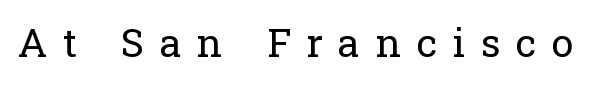
The image shows 39 px regular-weight serif type, upright; set unusually wide letter spacing (+0.4 em), not underlined; low stroke contrast and a medium x-height.
